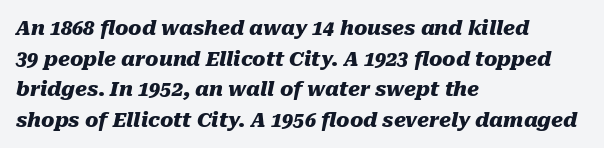
Q: Is the text bold? A: Yes.
Q: Is the text italic (slanted)? A: Yes, it leans right by about 10 degrees.
Q: Is the text underlined? A: No.
Q: How is the paragraph aligned? A: Left-aligned.
Q: Is the spacing between letters normal or unusually wide? A: Normal.
Q: Is the spacing between lines tight, normal or loose? A: Normal.
